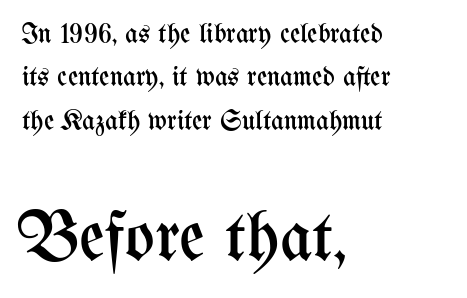
The image shows 70 px regular-weight, condensed type, upright; set left-aligned, normal line spacing (1.55x), normal letter spacing, not underlined; the second (bottom) block is 2.5x larger; medium stroke contrast and a medium x-height.
